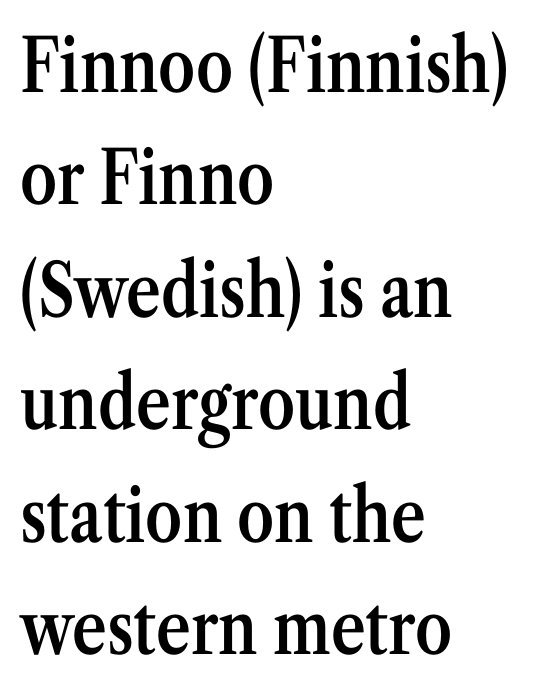
{"serif": "yes", "italic": "no", "bold": "semi", "weight": "semibold", "width": "condensed", "stroke_contrast": "medium", "x_height": "medium", "monospaced": "no", "underline": "no", "align": "left", "line_spacing": "normal", "line_spacing_ratio": 1.52, "letter_spacing": "normal", "letter_spacing_em": 0.0, "glyph_px": 74}
